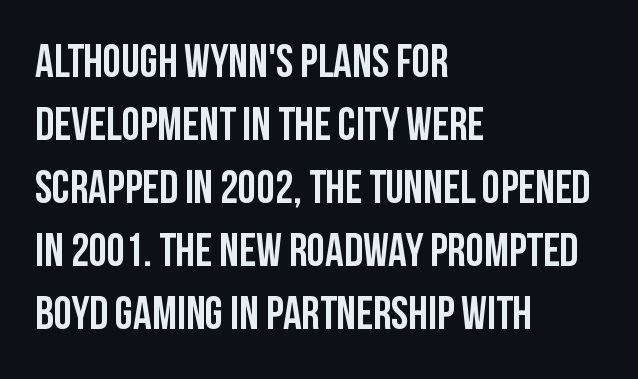
{"serif": "no", "italic": "no", "width": "condensed", "stroke_contrast": "low", "x_height": "large", "monospaced": "no", "underline": "no", "align": "left", "line_spacing": "normal", "line_spacing_ratio": 1.37, "letter_spacing": "normal", "letter_spacing_em": 0.0, "glyph_px": 46}
